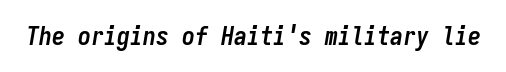
{"italic": "yes", "lean": "right", "slant_degrees": 9, "bold": "yes", "underline": "no", "letter_spacing": "normal", "letter_spacing_em": 0.0, "glyph_px": 26}
